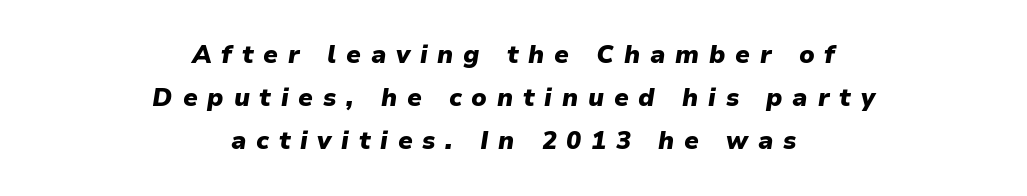
Caption: multi-line text, centered on the measure. What stands out about the letter spacing? Its width — letters are far apart. If you drew a line through each stem, it would be angled. Decoration check: the copy has no underline.
